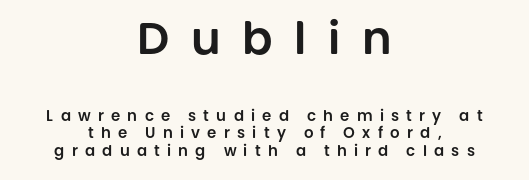
The image shows 45 px sans-serif type, upright; set centered, line spacing 1.17x, unusually wide letter spacing (+0.48 em), not underlined; the first (top) block is 3.0x larger; low stroke contrast and a large x-height.
